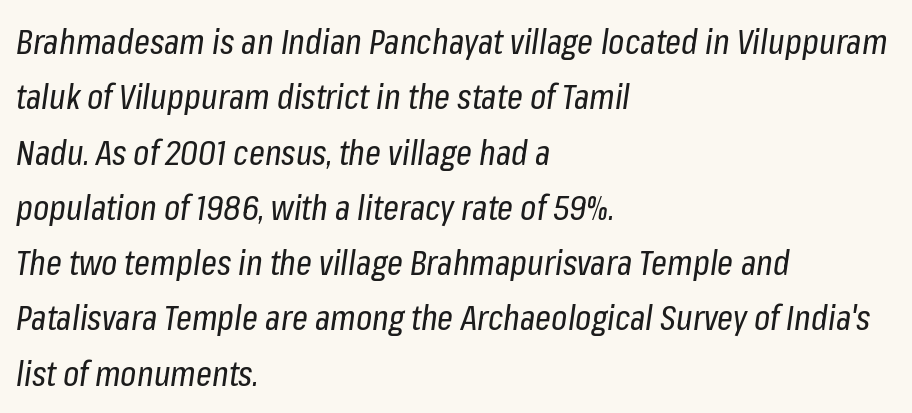
The text carries the slant typical of an italic or oblique font. One-word summary of the alignment: left. No extra tracking has been applied to these lines. Any mark beneath the type? The region is blank.
